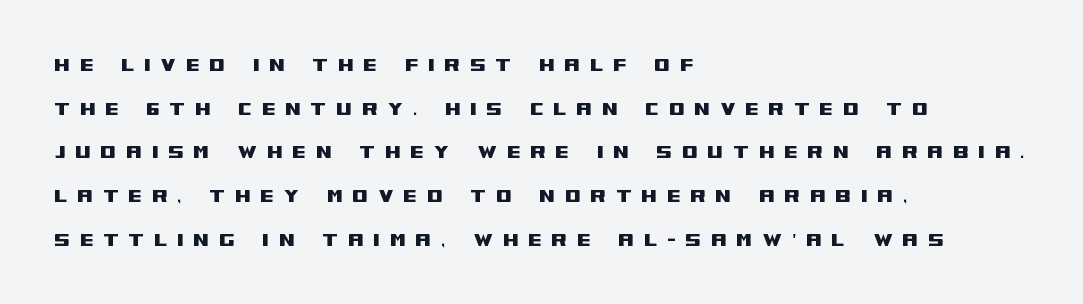
{"italic": "no", "underline": "no", "align": "left", "line_spacing": "loose", "line_spacing_ratio": 1.9, "letter_spacing": "wide", "letter_spacing_em": 0.41, "glyph_px": 23}
